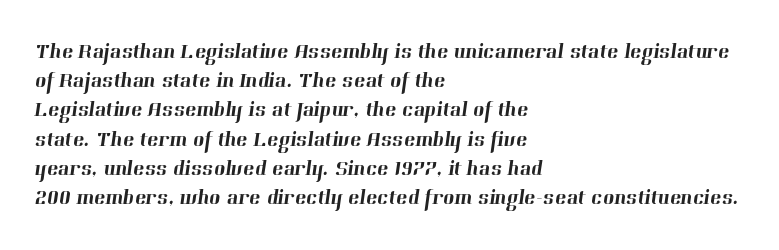
The gaps between neighbouring characters are ordinary and unremarkable. Compared with a centered layout, this one pins lines to the left instead. Decoration check: the copy has no underline. Baseline-to-baseline distance is the conventional proportion of letter height.
